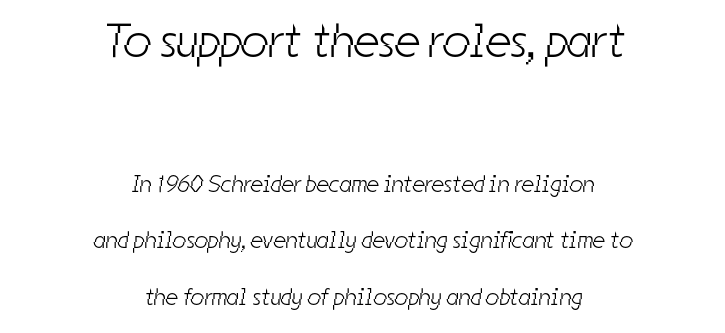
{"serif": "no", "bold": "no", "weight": "light", "width": "condensed", "stroke_contrast": "low", "x_height": "medium", "monospaced": "no", "underline": "no", "align": "center", "line_spacing": "loose", "line_spacing_ratio": 2.36, "letter_spacing": "normal", "letter_spacing_em": 0.0, "larger_block": "first", "size_ratio": 2.0, "glyph_px": 48}
